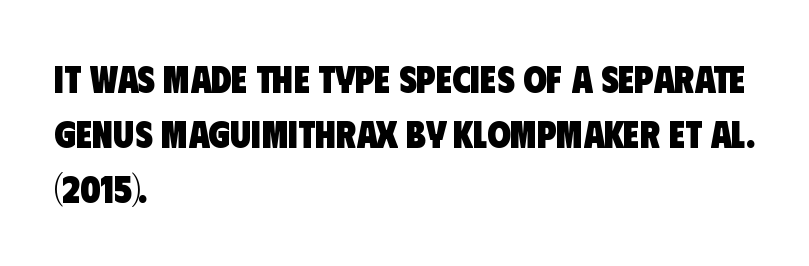
{"serif": "no", "bold": "yes", "weight": "heavy", "width": "condensed", "stroke_contrast": "low", "x_height": "large", "monospaced": "no", "underline": "no", "align": "left", "line_spacing": "normal", "line_spacing_ratio": 1.45, "letter_spacing": "normal", "letter_spacing_em": 0.0, "glyph_px": 38}
